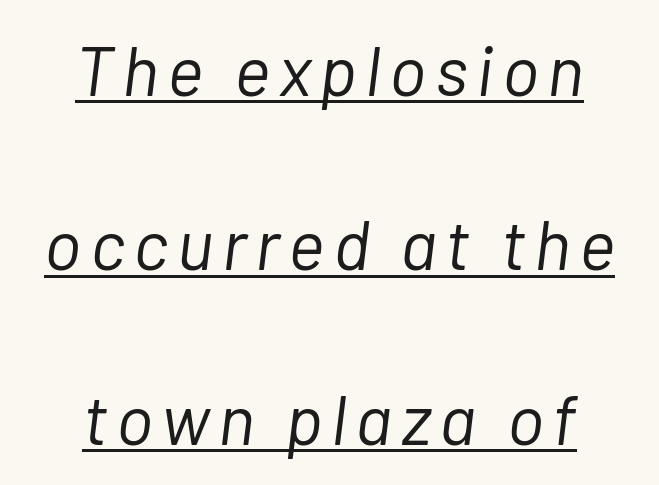
Q: Is the text bold? A: No.
Q: Is the text italic (slanted)? A: Yes, it leans right by about 7 degrees.
Q: Is the text underlined? A: Yes.
Q: How is the paragraph aligned? A: Centered.
Q: Is the spacing between lines tight, normal or loose? A: Loose.
Q: Width (condensed, normal, or wide)? A: Normal.
Q: Stroke contrast? A: Low.
Q: x-height? A: Medium.
Q: Monospaced? A: No.
